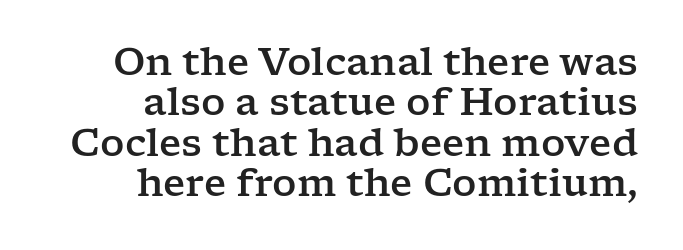
Q: Is the text italic (slanted)? A: No, it is upright.
Q: Is the typeface a serif or a sans-serif typeface? A: Serif.
Q: Is the text underlined? A: No.
Q: How is the paragraph aligned? A: Right-aligned.
Q: Is the spacing between letters normal or unusually wide? A: Normal.
Q: Is the spacing between lines tight, normal or loose? A: Tight.
Q: Width (condensed, normal, or wide)? A: Wide.
Q: Stroke contrast? A: Low.
Q: x-height? A: Medium.
Q: Monospaced? A: No.
